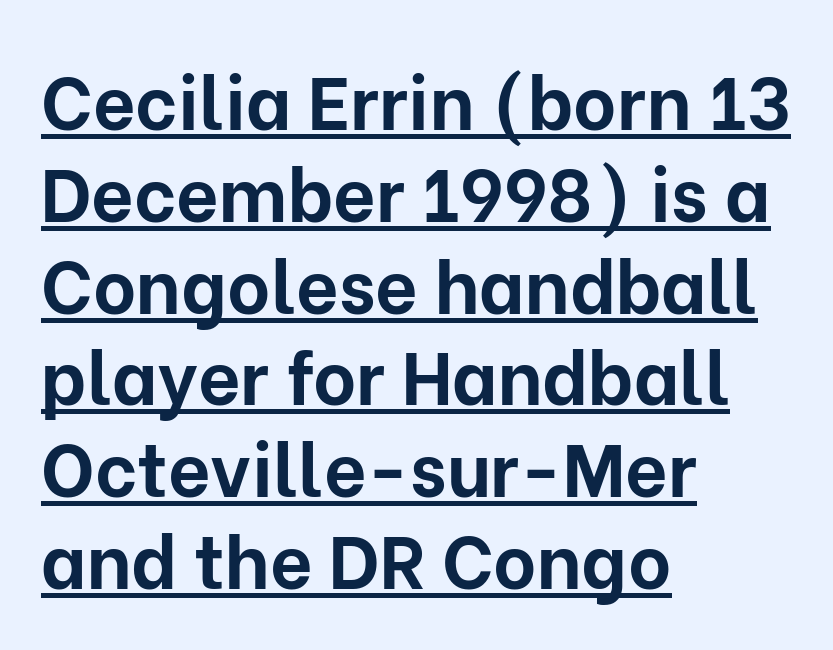
The image shows 74 px bold sans-serif type, upright; set left-aligned, line spacing 1.24x, normal letter spacing, underlined; low stroke contrast and a medium x-height.
